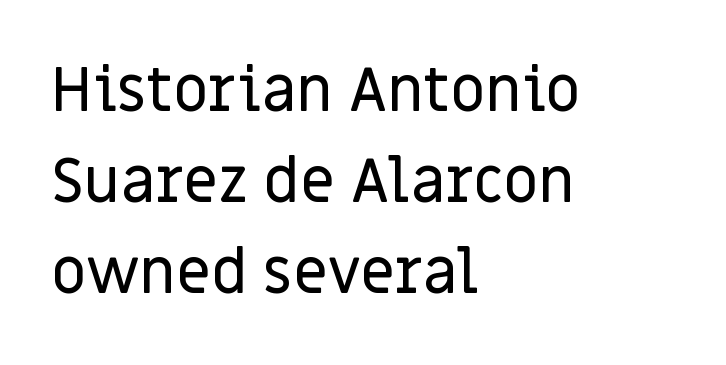
This sample uses plain, unmodified letter spacing. The lines are quadded left. Honestly, the row spacing looks completely unremarkable. Do the letters lean? They stand straight. This rendering employs a face without finishing strokes, i.e., a sans-serif.
